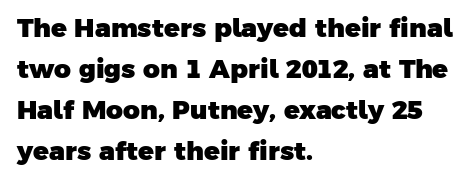
Q: Is the text bold? A: Yes.
Q: Is the text underlined? A: No.
Q: How is the paragraph aligned? A: Left-aligned.
Q: Is the spacing between letters normal or unusually wide? A: Normal.
Q: Is the spacing between lines tight, normal or loose? A: Normal.
